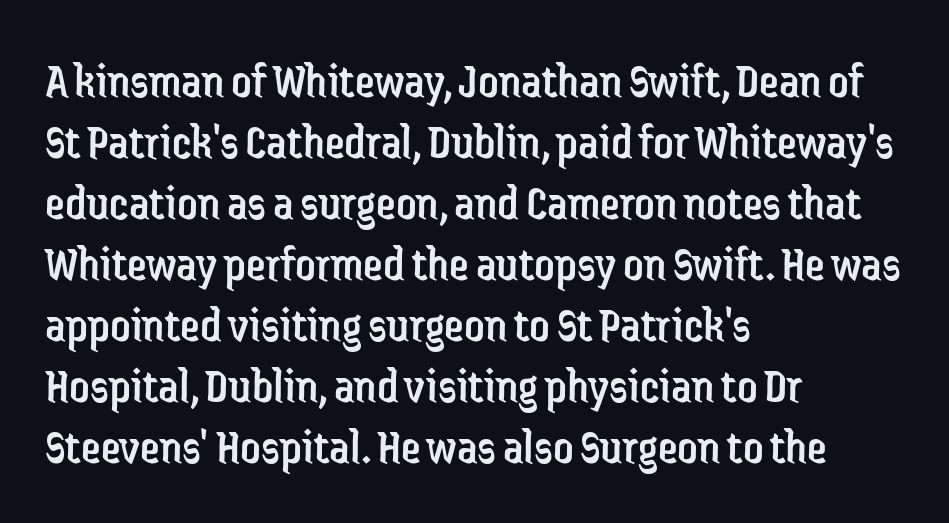
Plain, unruled lines of type. The rendering uses natural spacing where letterforms have individual widths. You can tell it's not italic because the verticals are truly vertical. Leftover space on each line is placed entirely after the last word. Students, note that the glyphs here touch the page at normal intervals.
